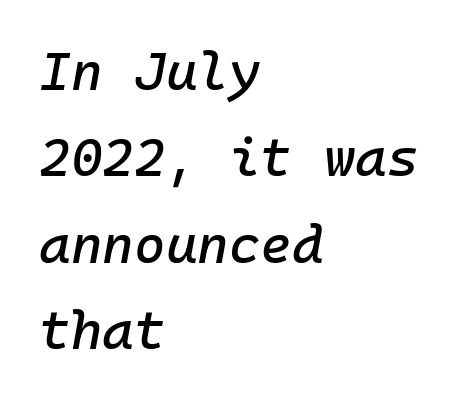
The passage shown leans; its letterforms are oblique. Which margin do the lines hug? The left one — the right edge is uneven. Check under the words: just untouched page. There is no visible air inserted between adjacent glyphs.
